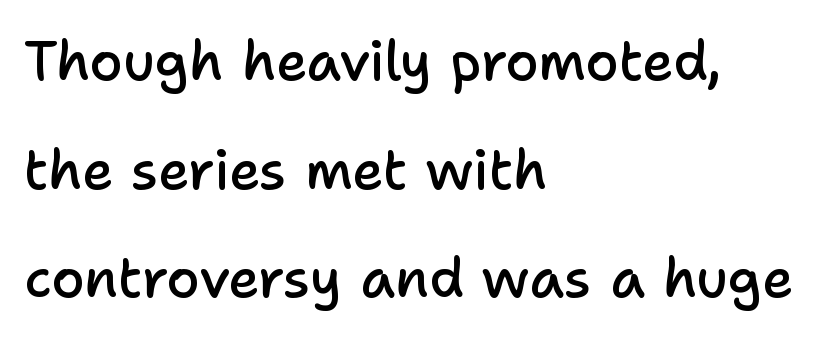
{"serif": "no", "italic": "no", "bold": "semi", "weight": "semibold", "width": "normal", "stroke_contrast": "low", "x_height": "medium", "monospaced": "no", "underline": "no", "align": "left", "line_spacing": "loose", "line_spacing_ratio": 2.01, "letter_spacing": "normal", "letter_spacing_em": 0.0, "glyph_px": 54}
